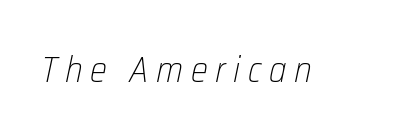
Q: Is the text bold? A: No.
Q: Is the text italic (slanted)? A: Yes, it leans right by about 12 degrees.
Q: Is the text underlined? A: No.
Q: Is the spacing between letters normal or unusually wide? A: Unusually wide.
Q: Width (condensed, normal, or wide)? A: Condensed.
Q: Stroke contrast? A: Low.
Q: x-height? A: Medium.
Q: Monospaced? A: No.
